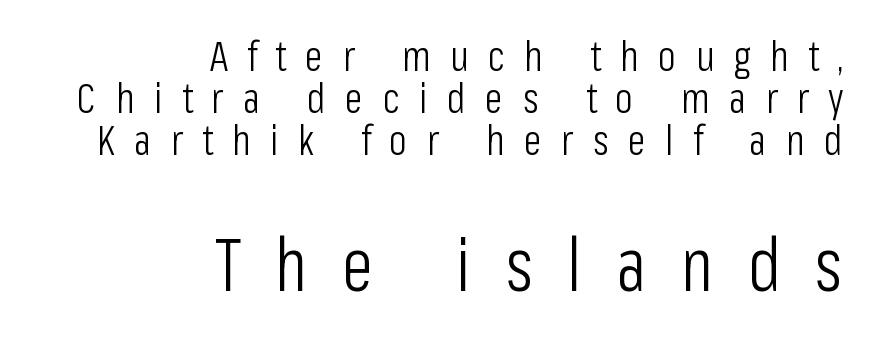
Q: Is the text bold? A: No.
Q: Is the text italic (slanted)? A: No, it is upright.
Q: Is the typeface a serif or a sans-serif typeface? A: Sans-serif.
Q: Is the text underlined? A: No.
Q: How is the paragraph aligned? A: Right-aligned.
Q: Is the spacing between letters normal or unusually wide? A: Unusually wide.
Q: Is the spacing between lines tight, normal or loose? A: Tight.
Q: Which block of text is set in a larger size, the first (top) or the second (bottom)? A: The second (bottom) one.
Q: Width (condensed, normal, or wide)? A: Condensed.
Q: Stroke contrast? A: Low.
Q: x-height? A: Medium.
Q: Monospaced? A: No.
